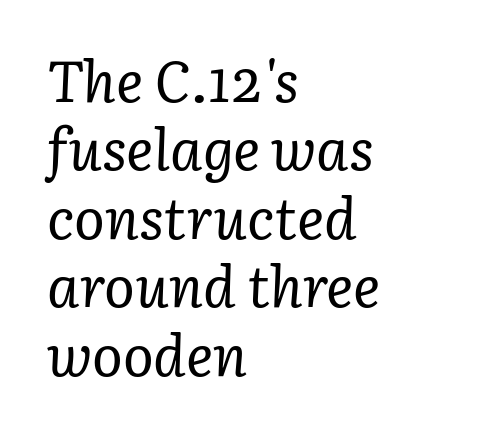
{"serif": "yes", "italic": "yes", "lean": "right", "slant_degrees": 3, "bold": "no", "weight": "regular", "width": "normal", "stroke_contrast": "low", "x_height": "medium", "monospaced": "no", "underline": "no", "align": "left", "line_spacing_ratio": 1.2, "letter_spacing": "normal", "letter_spacing_em": 0.0, "glyph_px": 57}
